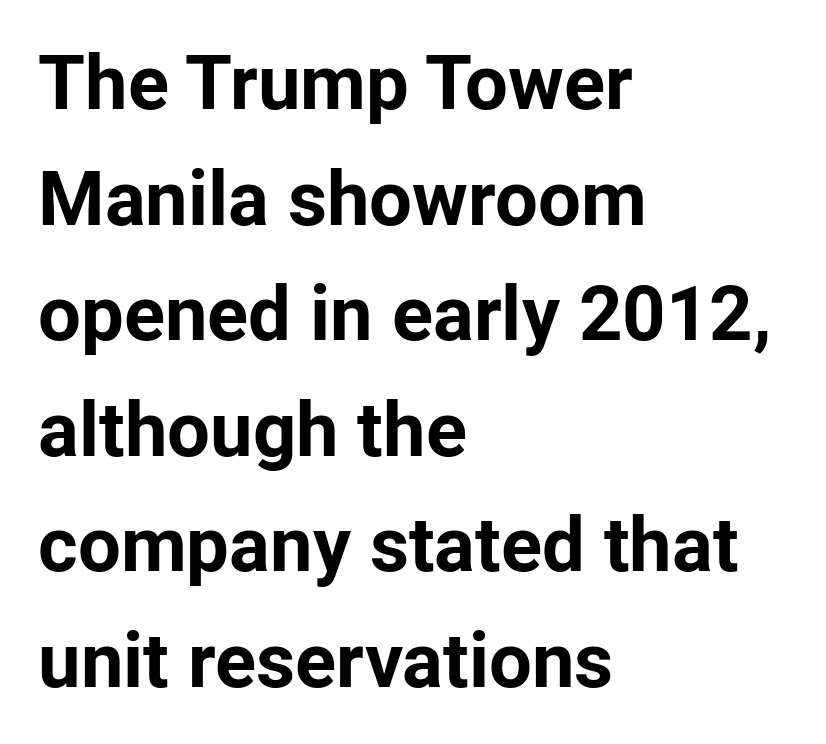
{"serif": "no", "italic": "no", "bold": "yes", "weight": "bold", "width": "normal", "stroke_contrast": "low", "x_height": "medium", "monospaced": "no", "underline": "no", "align": "left", "line_spacing": "normal", "line_spacing_ratio": 1.52, "letter_spacing": "normal", "letter_spacing_em": 0.0, "glyph_px": 76}
